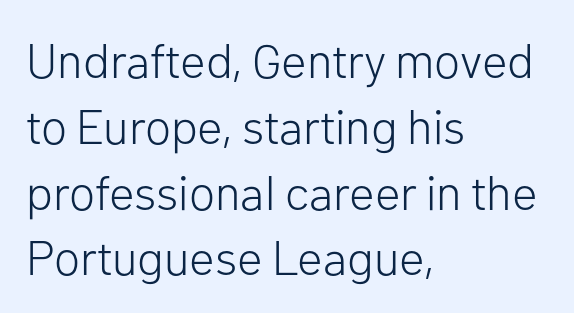
The image shows 48 px light sans-serif type, upright; set left-aligned, normal line spacing (1.37x), normal letter spacing, not underlined; low stroke contrast and a medium x-height.
